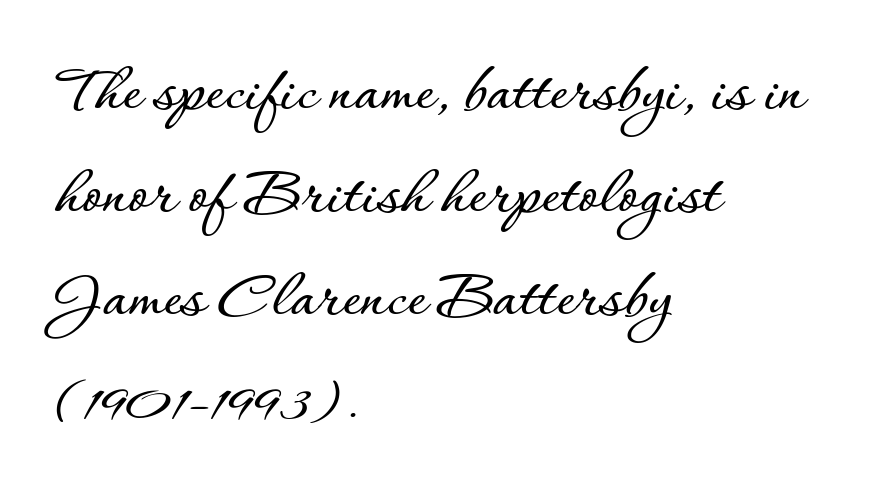
The image shows 70 px text type; set left-aligned, normal line spacing (1.47x), normal letter spacing, not underlined; low stroke contrast and a small x-height.
